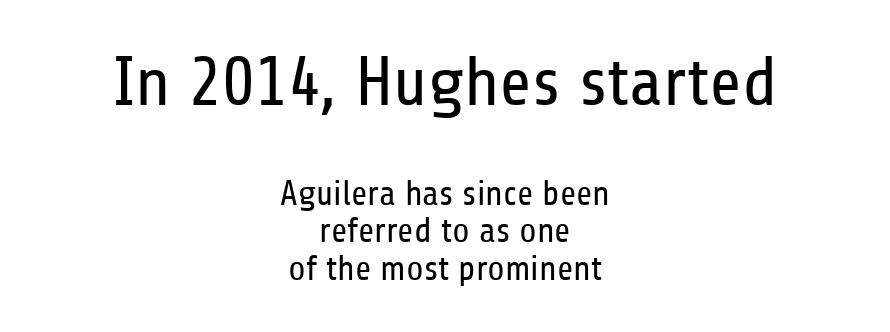
Q: Is the text bold? A: No.
Q: Is the text italic (slanted)? A: No, it is upright.
Q: Is the typeface a serif or a sans-serif typeface? A: Sans-serif.
Q: Is the text underlined? A: No.
Q: How is the paragraph aligned? A: Centered.
Q: Is the spacing between letters normal or unusually wide? A: Normal.
Q: Is the spacing between lines tight, normal or loose? A: Tight.
Q: Which block of text is set in a larger size, the first (top) or the second (bottom)? A: The first (top) one.
Q: Width (condensed, normal, or wide)? A: Condensed.
Q: Stroke contrast? A: Low.
Q: x-height? A: Medium.
Q: Monospaced? A: No.
